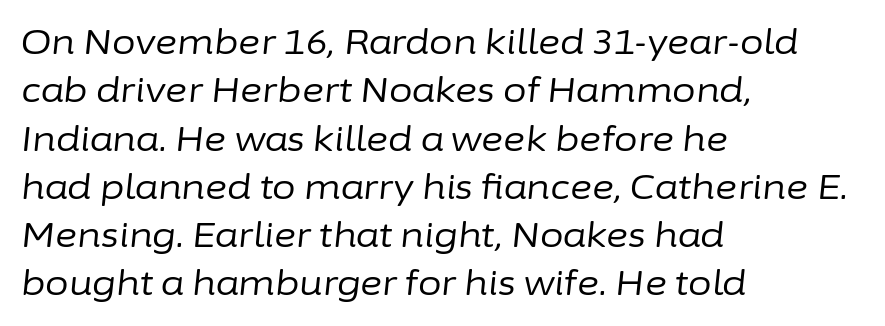
The image shows 34 px regular-weight type, italic (leaning right); set left-aligned, normal line spacing (1.42x), normal letter spacing, not underlined; low stroke contrast and a medium x-height.
